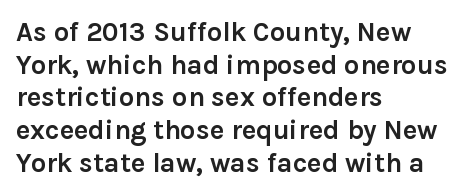
{"italic": "no", "bold": "yes", "underline": "no", "align": "left", "line_spacing_ratio": 1.21, "letter_spacing": "normal", "letter_spacing_em": 0.0, "glyph_px": 27}
